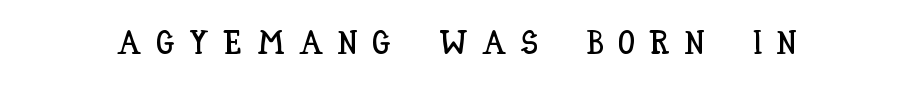
{"italic": "no", "width": "condensed", "stroke_contrast": "low", "x_height": "large", "monospaced": "no", "underline": "no", "letter_spacing": "wide", "letter_spacing_em": 0.45, "glyph_px": 33}
